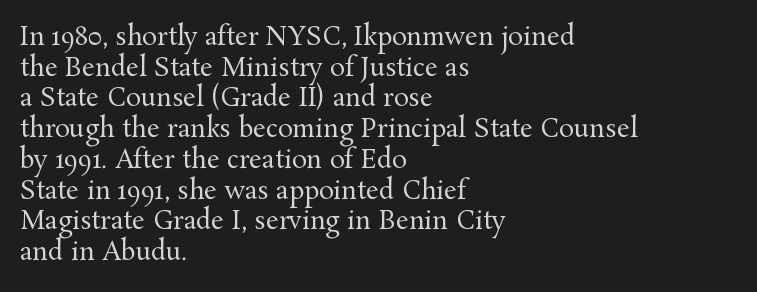
The image shows 25 px text type, upright; set left-aligned, line spacing 1.23x, normal letter spacing, not underlined.
